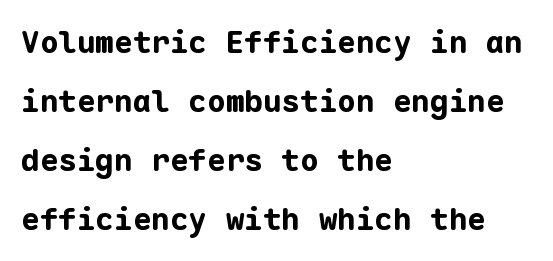
{"serif": "no", "italic": "no", "bold": "yes", "weight": "bold", "width": "normal", "stroke_contrast": "low", "x_height": "medium", "monospaced": "yes", "underline": "no", "align": "left", "line_spacing": "loose", "line_spacing_ratio": 1.9, "letter_spacing": "normal", "letter_spacing_em": 0.0, "glyph_px": 31}
